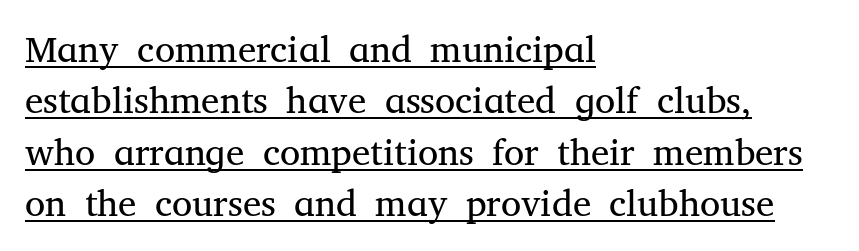
{"serif": "yes", "italic": "no", "bold": "no", "weight": "regular", "width": "normal", "stroke_contrast": "medium", "x_height": "medium", "monospaced": "no", "underline": "yes", "align": "left", "line_spacing": "normal", "line_spacing_ratio": 1.39, "letter_spacing": "normal", "letter_spacing_em": 0.0, "glyph_px": 37}
